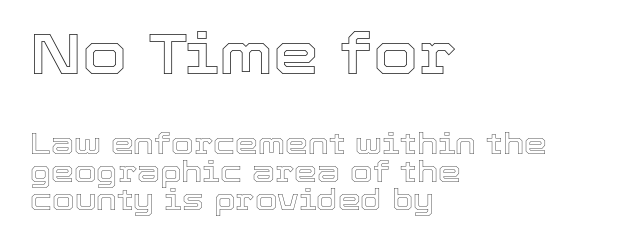
{"italic": "no", "width": "normal", "x_height": "medium", "monospaced": "no", "underline": "no", "align": "left", "line_spacing": "tight", "line_spacing_ratio": 0.96, "letter_spacing": "normal", "letter_spacing_em": 0.0, "larger_block": "first", "size_ratio": 2.0, "glyph_px": 58}
